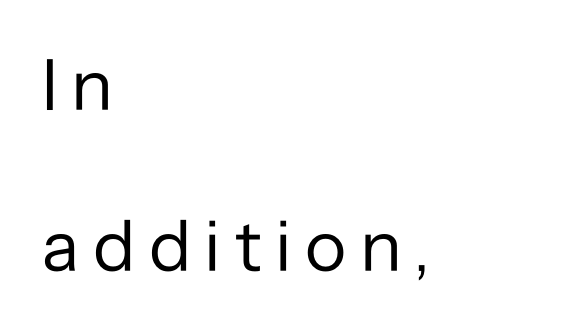
{"serif": "no", "italic": "no", "bold": "no", "weight": "regular", "width": "normal", "stroke_contrast": "low", "x_height": "medium", "monospaced": "no", "underline": "no", "align": "left", "line_spacing": "loose", "line_spacing_ratio": 2.21, "letter_spacing": "wide", "letter_spacing_em": 0.2, "glyph_px": 73}
